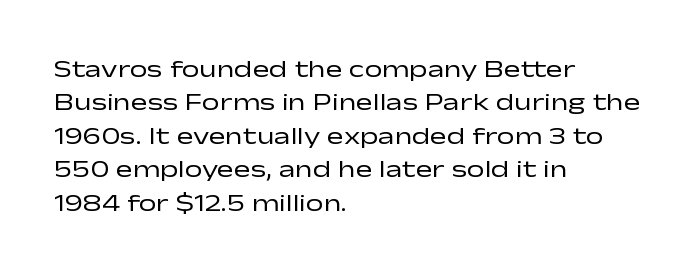
The image shows 25 px text type, upright; set left-aligned, normal line spacing (1.34x), normal letter spacing, not underlined.
